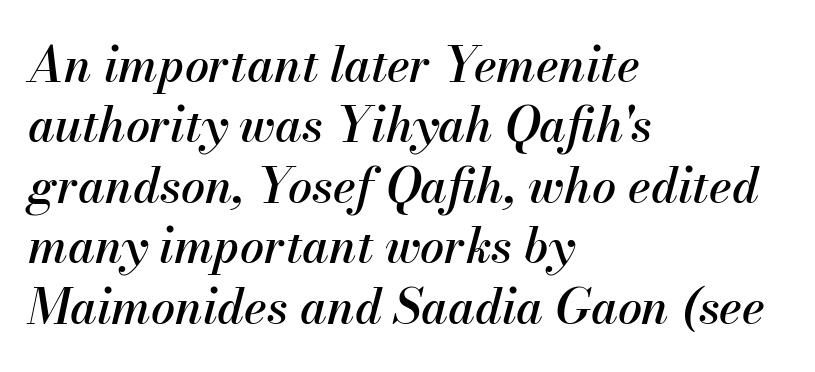
Descender tails drop into unmarked territory. Here the glyphs are tracked normally, forming tight word shapes. Summary of vertical rhythm: regular, with standard interline spacing. Is this a fixed-width face? No — the glyphs have proportional, varying widths. The rendering applies a slant to the glyphs.
